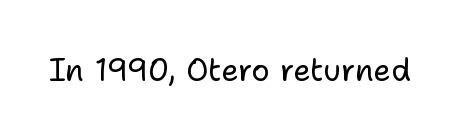
{"serif": "no", "italic": "no", "bold": "no", "weight": "regular", "width": "normal", "stroke_contrast": "low", "x_height": "medium", "monospaced": "no", "underline": "no", "letter_spacing": "normal", "letter_spacing_em": 0.0, "glyph_px": 31}
